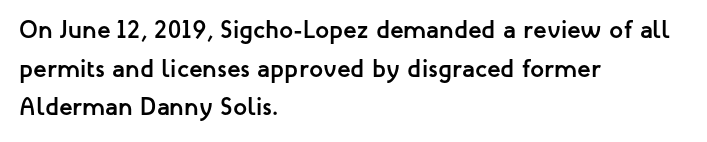
Q: Is the text bold? A: Yes.
Q: Is the text italic (slanted)? A: No, it is upright.
Q: Is the text underlined? A: No.
Q: How is the paragraph aligned? A: Left-aligned.
Q: Is the spacing between letters normal or unusually wide? A: Normal.
Q: Is the spacing between lines tight, normal or loose? A: Normal.
